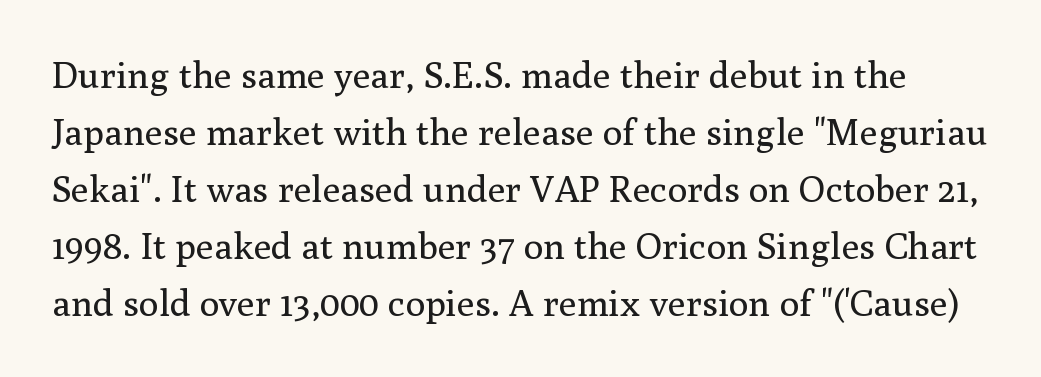
Q: Is the text bold? A: No.
Q: Is the text italic (slanted)? A: No, it is upright.
Q: Is the typeface a serif or a sans-serif typeface? A: Serif.
Q: Is the text underlined? A: No.
Q: Is the spacing between letters normal or unusually wide? A: Normal.
Q: Is the spacing between lines tight, normal or loose? A: Normal.
Q: Width (condensed, normal, or wide)? A: Normal.
Q: Stroke contrast? A: Medium.
Q: x-height? A: Medium.
Q: Monospaced? A: No.
